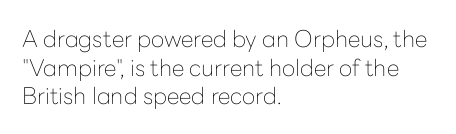
{"italic": "no", "bold": "no", "underline": "no", "align": "left", "line_spacing": "normal", "line_spacing_ratio": 1.25, "letter_spacing": "normal", "letter_spacing_em": 0.0, "glyph_px": 23}
